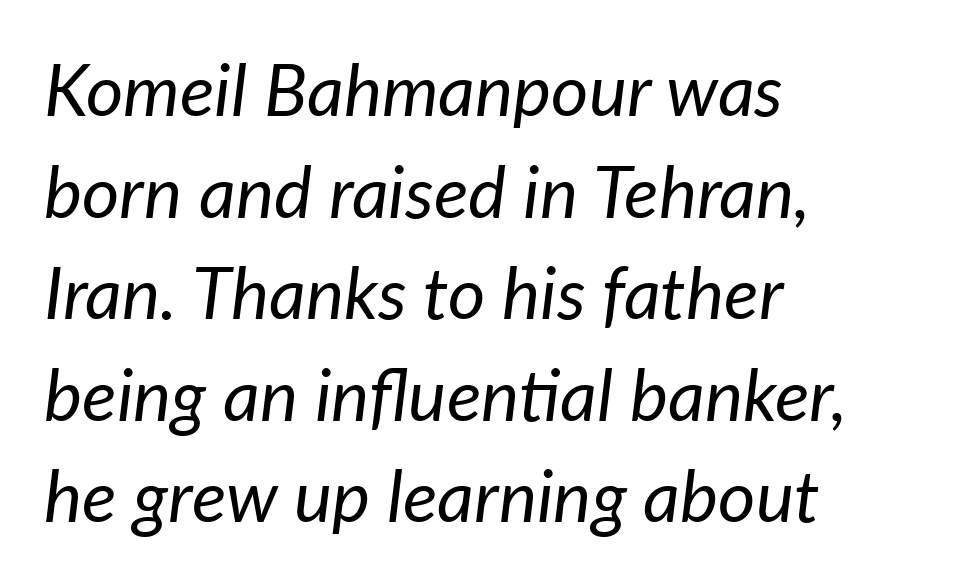
{"italic": "yes", "lean": "right", "slant_degrees": 7, "bold": "no", "weight": "regular", "width": "normal", "stroke_contrast": "low", "x_height": "medium", "monospaced": "no", "underline": "no", "align": "left", "line_spacing": "normal", "line_spacing_ratio": 1.41, "letter_spacing": "normal", "letter_spacing_em": 0.0, "glyph_px": 72}
